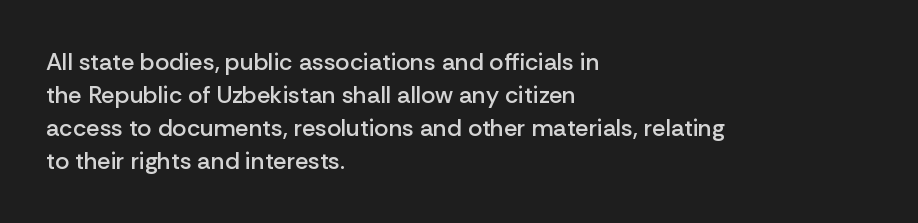
Leading: standard. The passage shown is semibold, sitting just below true bold. Descenders are the only things crossing below the line. Inter-character spacing is left at the font's built-in metrics. Notice how the stems are strictly vertical — no italics here.
